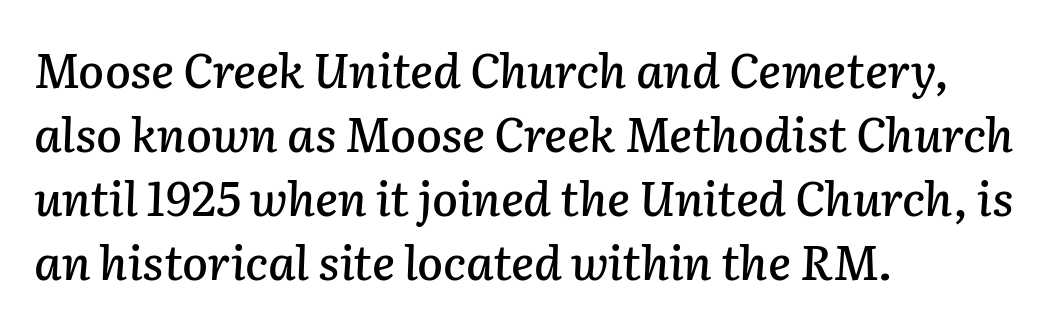
The image shows 47 px text type, italic (leaning right); set left-aligned, normal line spacing (1.36x), normal letter spacing, not underlined; low stroke contrast and a medium x-height.
